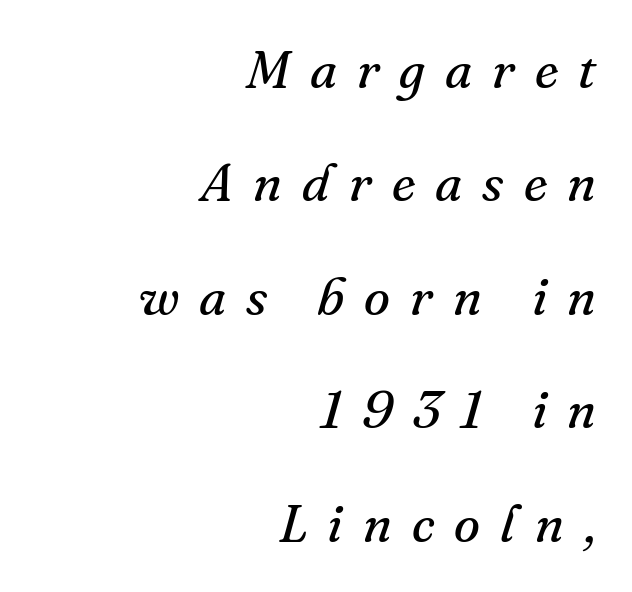
{"serif": "yes", "italic": "yes", "lean": "right", "slant_degrees": 16, "bold": "no", "weight": "regular", "width": "normal", "stroke_contrast": "medium", "x_height": "small", "monospaced": "no", "underline": "no", "align": "right", "line_spacing": "loose", "line_spacing_ratio": 2.14, "letter_spacing": "wide", "letter_spacing_em": 0.38, "glyph_px": 53}
